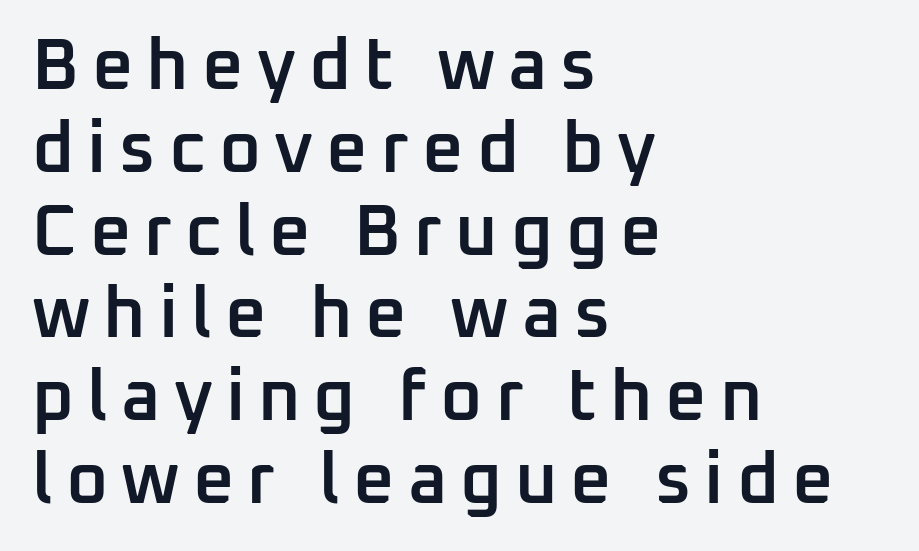
Characters remain perfectly vertical along every line. The words here are not underlined. The line-height multiplier appears low, near solid setting. Line starts are locked; line ends wander.
